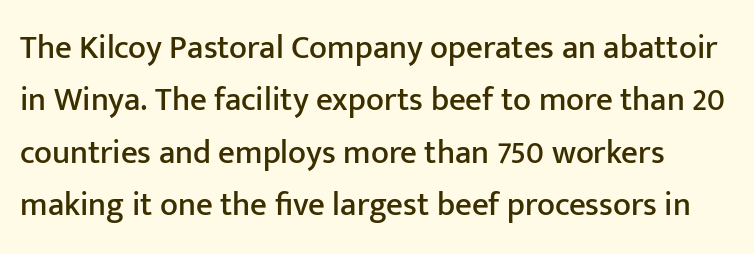
Here the designer chose a conventional face with non-uniform glyph widths. The lettering holds an erect, upright posture throughout. Beneath every word, the page is bare. The space between consecutive lines is moderate.
